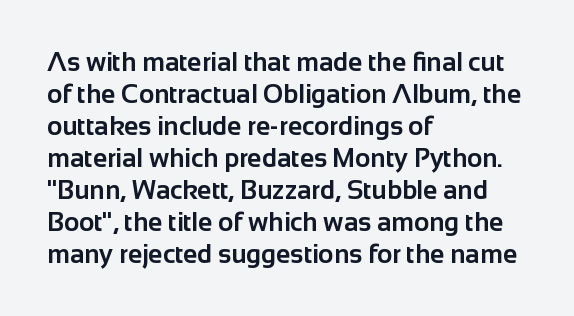
The image shows 26 px bold type, upright; set left-aligned, line spacing 1.23x, normal letter spacing, not underlined.
